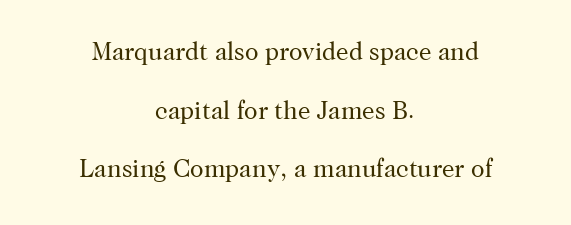
Interline gaps are noticeably wide in this sample. Descenders are the only things crossing below the line. The passage is arranged like a title page — every line centered. The font sits on the lighter half of the weight spectrum, regular included.
